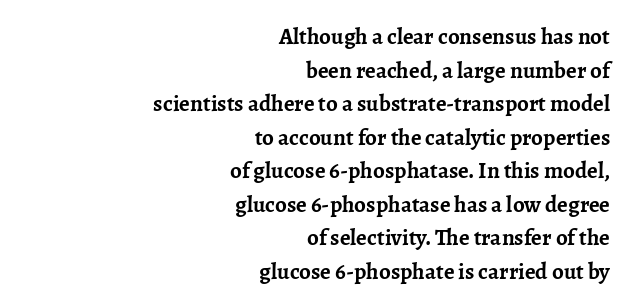
The image shows 23 px bold type, upright; set right-aligned, normal line spacing (1.46x), normal letter spacing, not underlined.
